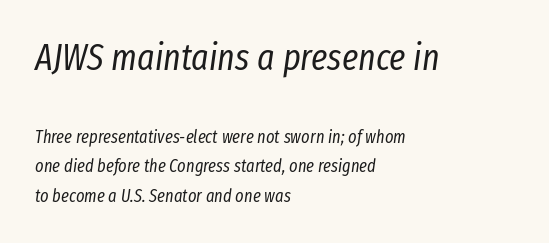
The letters advance in unequal steps, a hallmark of proportional type. Think standard paragraph weight, or any step lighter than that. Baseline-to-baseline distance is the conventional proportion of letter height. Note: larger setting up top, smaller setting below. Is the letter spacing exaggerated? No — it looks like the ordinary default.
